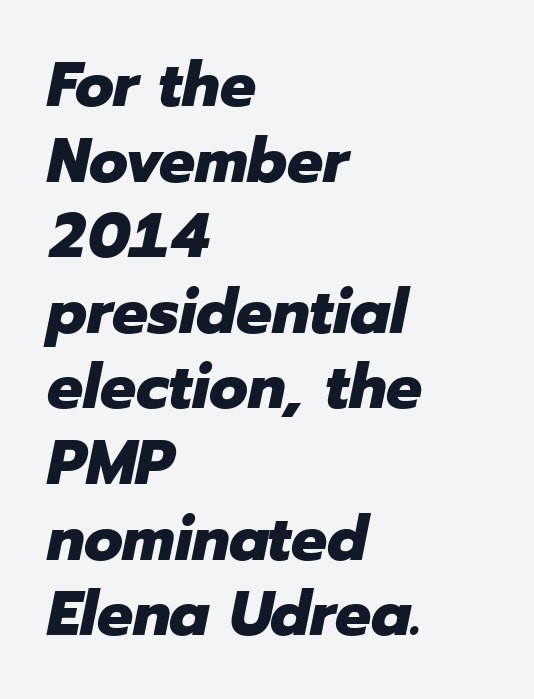
{"italic": "yes", "lean": "right", "slant_degrees": 12, "bold": "yes", "weight": "heavy", "width": "normal", "stroke_contrast": "low", "x_height": "medium", "monospaced": "no", "underline": "no", "align": "left", "line_spacing_ratio": 1.2, "letter_spacing": "normal", "letter_spacing_em": 0.0, "glyph_px": 63}
